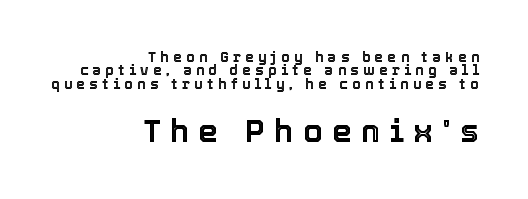
Cramped leading. Here the second block reads like a headline and the first like body copy. These lines are rendered in a variable-pitch font. No word sits above an underline. The line texture is sparse and dotted thanks to wide tracking. Caption: multi-line text, flush right, ragged left.
